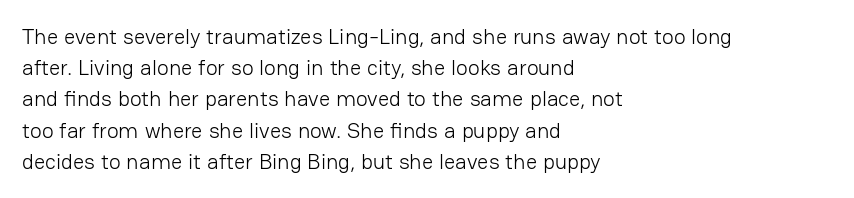
{"italic": "no", "bold": "no", "underline": "no", "align": "left", "line_spacing": "normal", "line_spacing_ratio": 1.42, "letter_spacing": "normal", "letter_spacing_em": 0.0, "glyph_px": 22}
